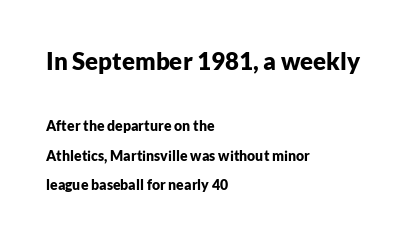
This is heavy type, rendered in bold. The specimen reads as upright at a glance. The ragged edge is on the right, which tells us the setting is flush left. The line texture is even and compact thanks to regular tracking.
